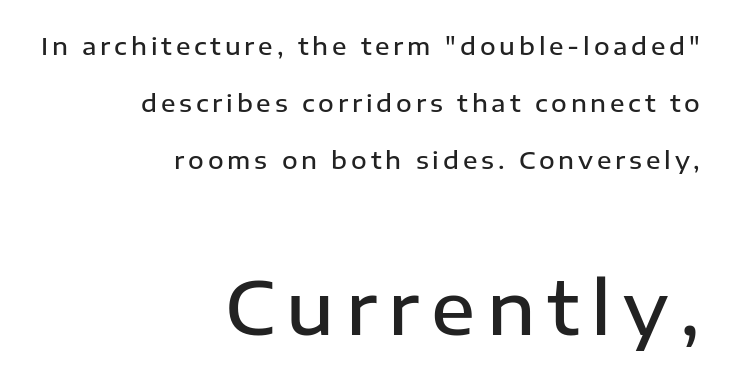
Q: Is the text bold? A: Semi-bold.
Q: Is the text italic (slanted)? A: No, it is upright.
Q: Is the typeface a serif or a sans-serif typeface? A: Sans-serif.
Q: Is the text underlined? A: No.
Q: How is the paragraph aligned? A: Right-aligned.
Q: Is the spacing between lines tight, normal or loose? A: Loose.
Q: Which block of text is set in a larger size, the first (top) or the second (bottom)? A: The second (bottom) one.
Q: Width (condensed, normal, or wide)? A: Normal.
Q: Stroke contrast? A: Low.
Q: x-height? A: Medium.
Q: Monospaced? A: No.
